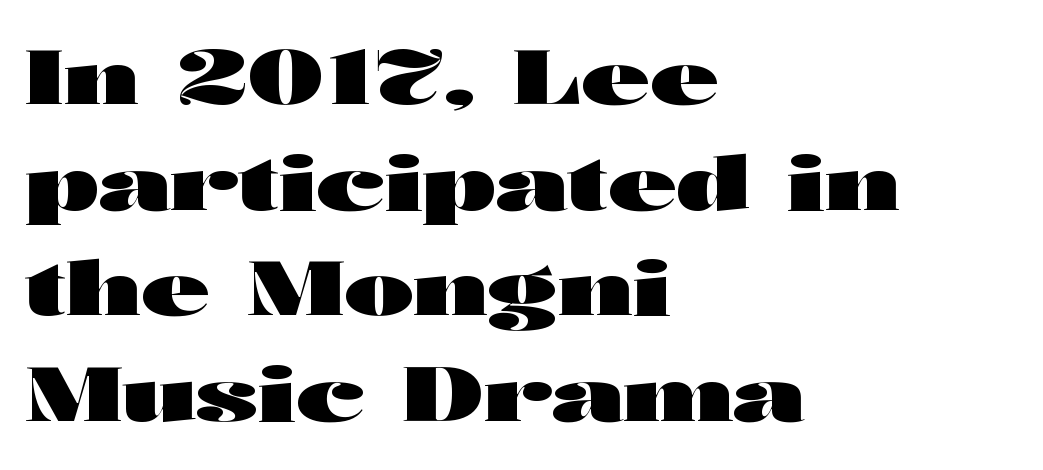
The image shows 75 px heavy, wide type, upright; set left-aligned, normal line spacing (1.41x), normal letter spacing, not underlined; high stroke contrast and a medium x-height.
